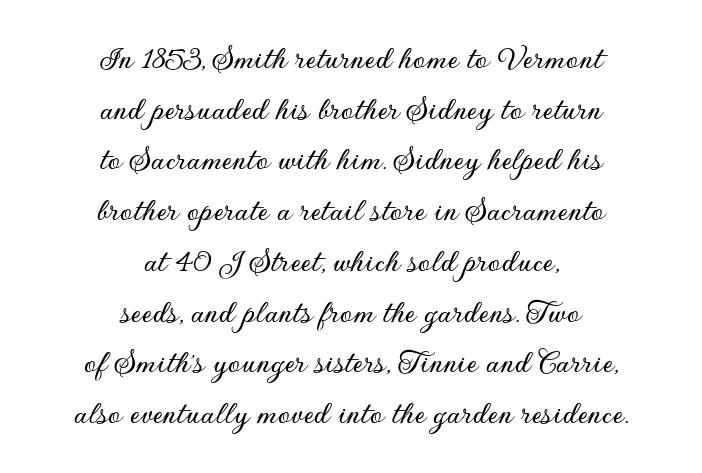
The image shows 35 px sans-serif type; set centered, normal line spacing (1.45x), normal letter spacing, not underlined; low stroke contrast and a small x-height.
